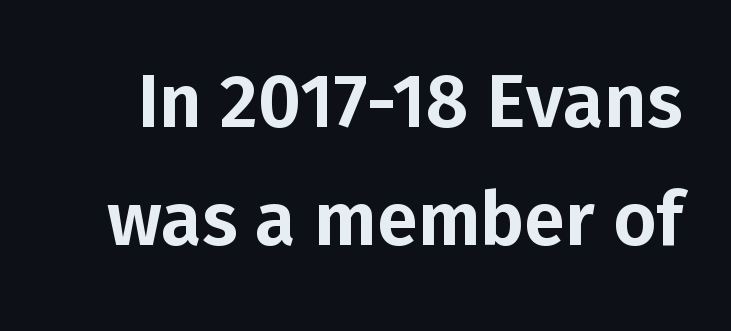
{"serif": "no", "italic": "no", "width": "normal", "stroke_contrast": "low", "x_height": "medium", "monospaced": "no", "underline": "no", "line_spacing": "normal", "line_spacing_ratio": 1.59, "letter_spacing": "normal", "letter_spacing_em": 0.0, "glyph_px": 74}
